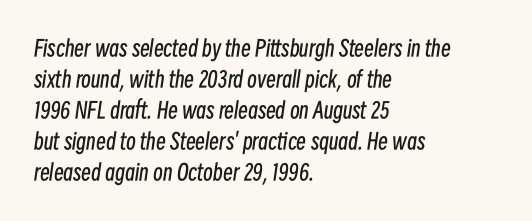
The letters sit at their default tracking, neither squeezed nor spread. An italicized treatment has been applied to the whole sample. The font sits on the lighter half of the weight spectrum, regular included. Baseline-to-baseline distance is the conventional proportion of letter height. Reading down the block, your eye returns to a fixed left position each line.
